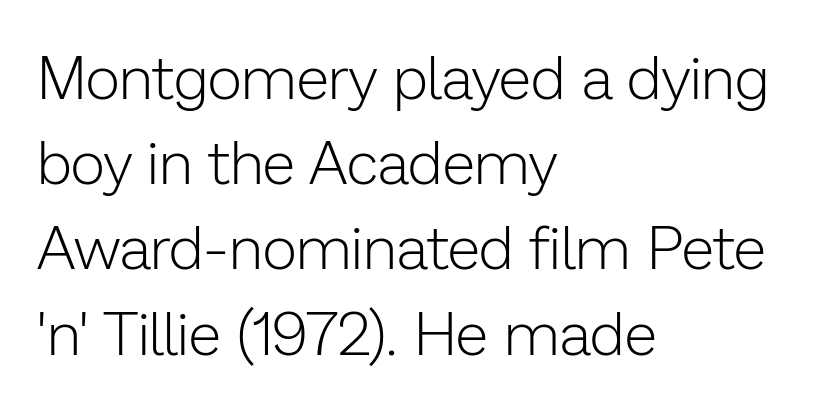
The image shows 60 px light sans-serif type, upright; set left-aligned, normal line spacing (1.42x), normal letter spacing, not underlined; low stroke contrast and a medium x-height.
